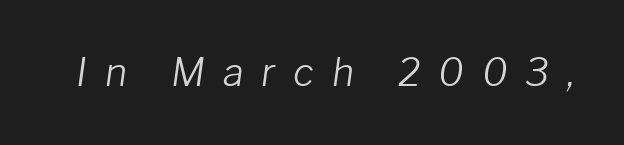
The image shows 38 px light type, italic (leaning right); set unusually wide letter spacing (+0.47 em), not underlined; low stroke contrast and a medium x-height.
